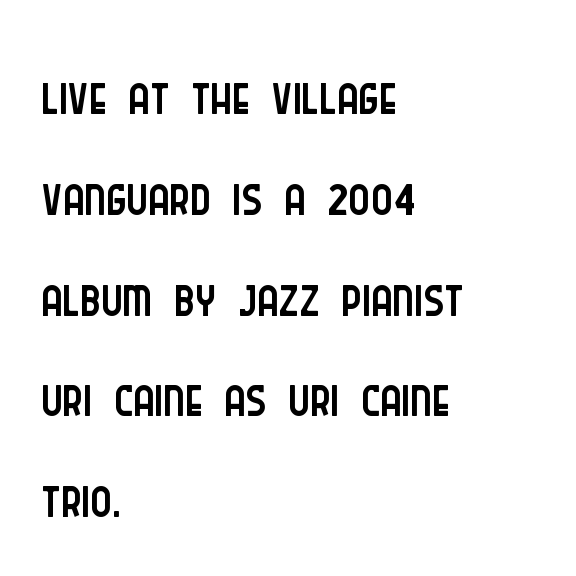
{"serif": "no", "italic": "no", "bold": "no", "weight": "light", "width": "condensed", "stroke_contrast": "low", "x_height": "large", "monospaced": "no", "underline": "no", "align": "left", "line_spacing": "normal", "line_spacing_ratio": 1.26, "letter_spacing": "normal", "letter_spacing_em": 0.0, "glyph_px": 80}
